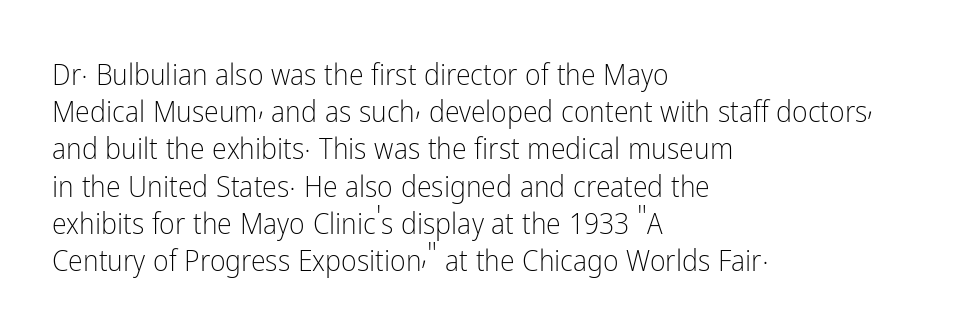
The image shows 30 px light, condensed sans-serif type, upright; set left-aligned, line spacing 1.24x, normal letter spacing, not underlined; low stroke contrast and a medium x-height.
